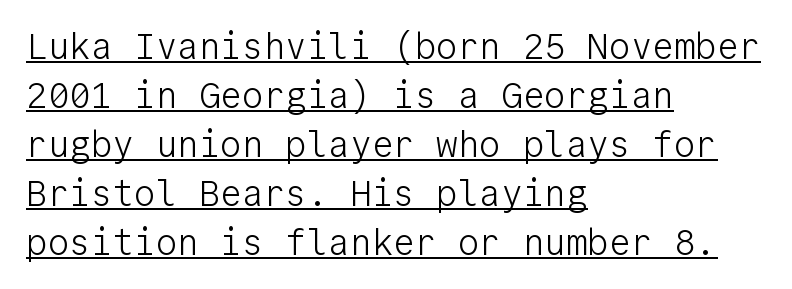
{"serif": "no", "italic": "no", "bold": "no", "weight": "light", "width": "normal", "stroke_contrast": "low", "x_height": "medium", "monospaced": "yes", "underline": "yes", "align": "left", "line_spacing": "normal", "line_spacing_ratio": 1.36, "letter_spacing": "normal", "letter_spacing_em": 0.0, "glyph_px": 36}
